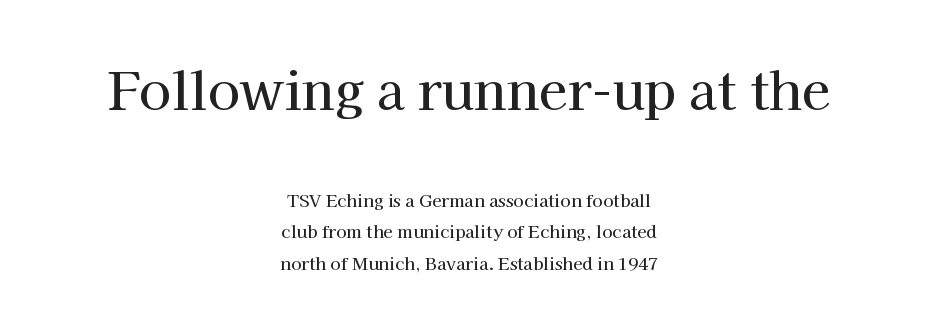
Q: Is the text italic (slanted)? A: No, it is upright.
Q: Is the typeface a serif or a sans-serif typeface? A: Serif.
Q: Is the text underlined? A: No.
Q: How is the paragraph aligned? A: Centered.
Q: Is the spacing between letters normal or unusually wide? A: Normal.
Q: Which block of text is set in a larger size, the first (top) or the second (bottom)? A: The first (top) one.
Q: Width (condensed, normal, or wide)? A: Normal.
Q: Stroke contrast? A: High.
Q: x-height? A: Medium.
Q: Monospaced? A: No.
